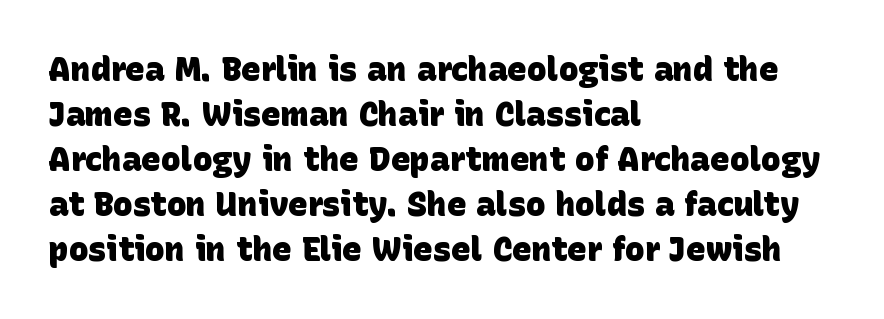
The image shows 33 px heavy sans-serif type; set left-aligned, normal line spacing (1.36x), normal letter spacing, not underlined; low stroke contrast and a large x-height.
